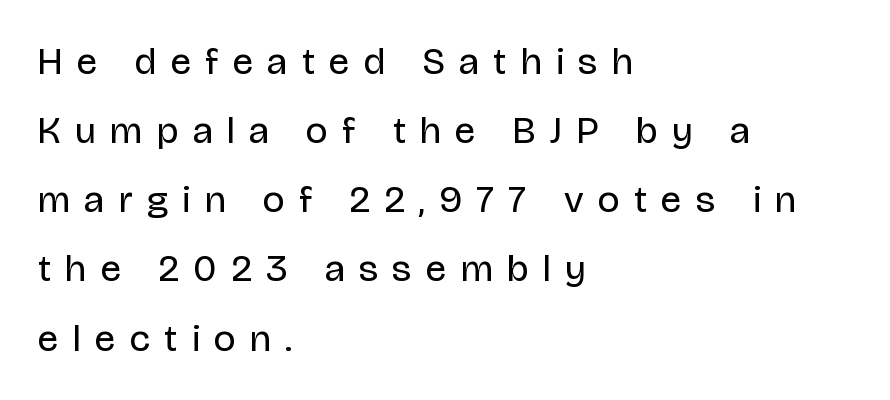
Q: Is the text bold? A: No.
Q: Is the text italic (slanted)? A: No, it is upright.
Q: Is the typeface a serif or a sans-serif typeface? A: Sans-serif.
Q: Is the text underlined? A: No.
Q: How is the paragraph aligned? A: Left-aligned.
Q: Is the spacing between letters normal or unusually wide? A: Unusually wide.
Q: Width (condensed, normal, or wide)? A: Normal.
Q: Stroke contrast? A: Low.
Q: x-height? A: Large.
Q: Monospaced? A: No.
